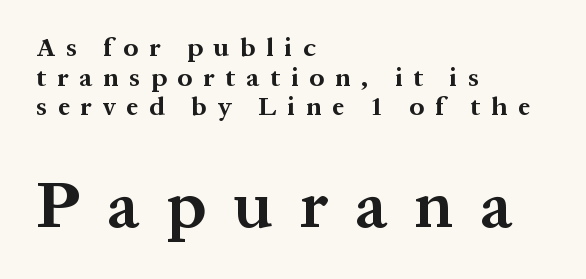
The rag falls on the right side of this text block. These lines are composed in type with serifs. Successive baselines arrive quickly, one right under another. Beneath every word, the page is bare. Summary of weight: heavy, a full bold. In terms of letterspacing, this is a distinctly airy, spread setting.
